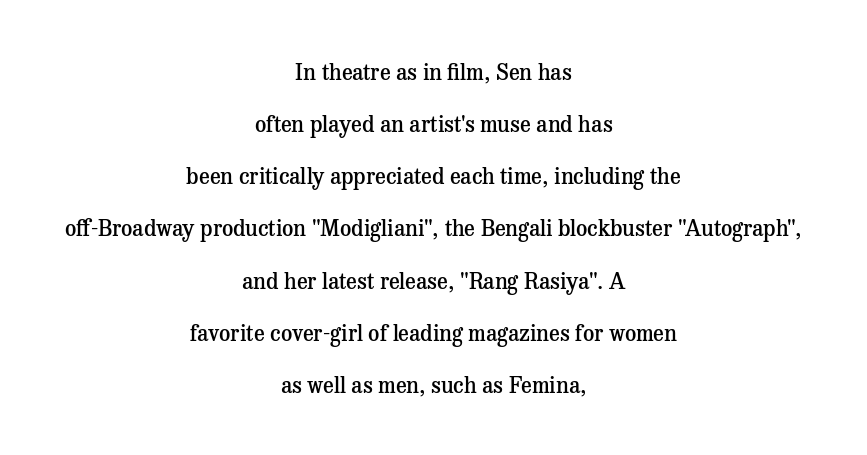
The image shows 22 px text type, upright; set centered, loose line spacing (2.37x), normal letter spacing, not underlined.
